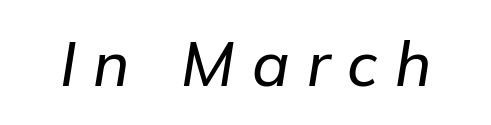
Each letter keeps its own natural width here, so spacing adapts to shape. Unmarked baselines from the first word to the last. The axis of the letterforms is tilted away from vertical. The rendering inserts visible extra space after every character.
